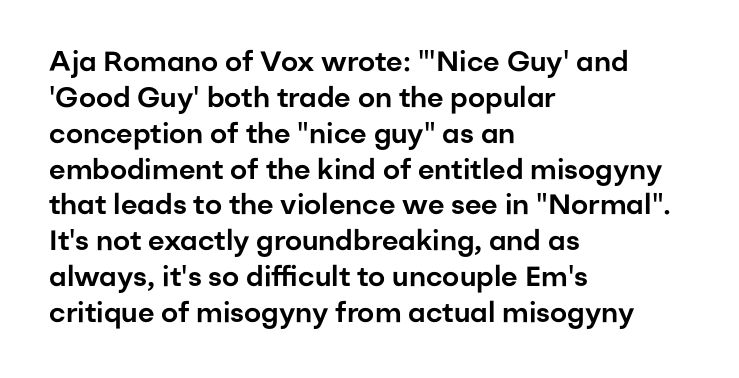
{"serif": "no", "italic": "no", "width": "normal", "stroke_contrast": "low", "x_height": "medium", "monospaced": "no", "underline": "no", "align": "left", "line_spacing": "normal", "line_spacing_ratio": 1.28, "letter_spacing": "normal", "letter_spacing_em": 0.0, "glyph_px": 28}
